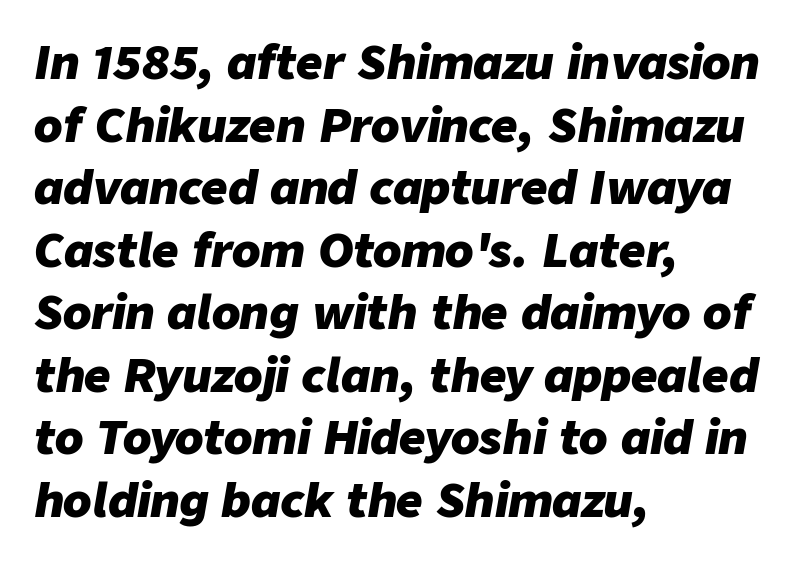
The image shows 46 px heavy type, italic (leaning right); set left-aligned, normal line spacing (1.36x), normal letter spacing, not underlined; low stroke contrast and a medium x-height.
